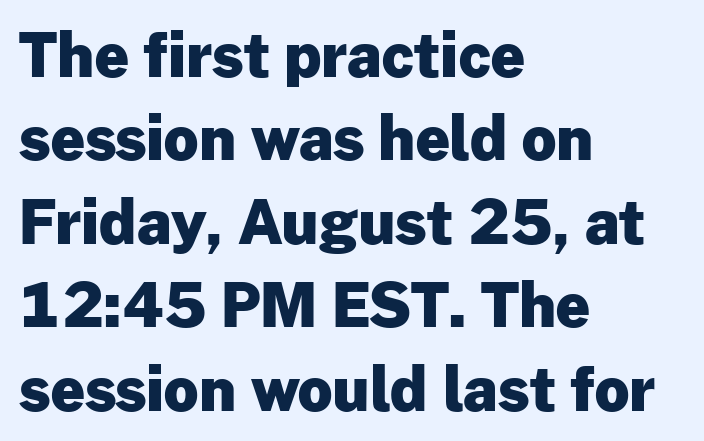
The rendering uses a moderate line-height, typical for paragraphs. The lines in this sample share a left origin and differ only in where they stop. The tracking reads as untouched default to a designer's eye. Descenders hang freely into open space.
